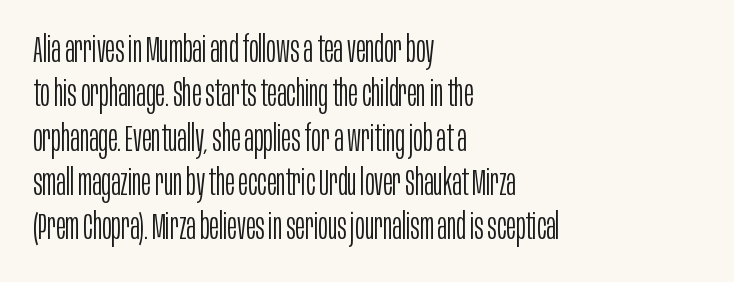
Grotesque or geometric, the face here clearly has no serifs. This sample has the flowing, uneven cadence of proportional lettering. Bold? No — there's no thickening of the strokes. The paragraph shown leans on its left margin. Has an underline been added? It has not. No extra tracking has been applied to these lines.
